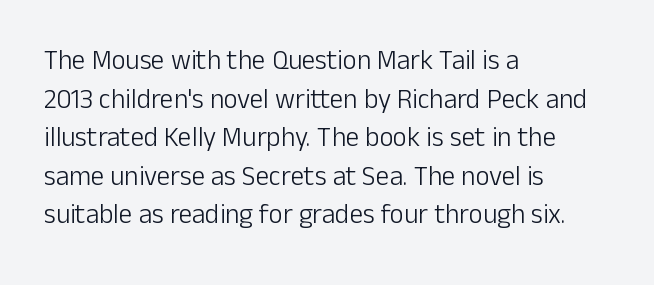
Q: Is the text bold? A: No.
Q: Is the text italic (slanted)? A: No, it is upright.
Q: Is the text underlined? A: No.
Q: How is the paragraph aligned? A: Left-aligned.
Q: Is the spacing between letters normal or unusually wide? A: Normal.
Q: Is the spacing between lines tight, normal or loose? A: Normal.
